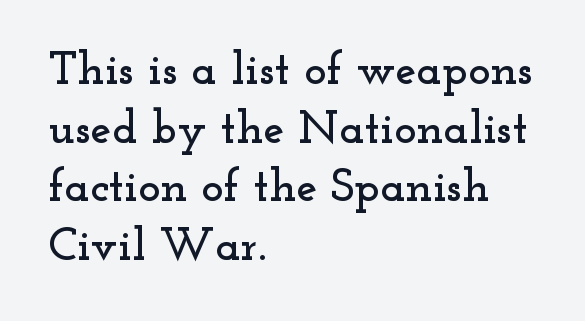
{"serif": "yes", "italic": "no", "width": "wide", "stroke_contrast": "low", "x_height": "small", "monospaced": "no", "underline": "no", "align": "left", "line_spacing": "normal", "line_spacing_ratio": 1.25, "letter_spacing": "normal", "letter_spacing_em": 0.0, "glyph_px": 47}
